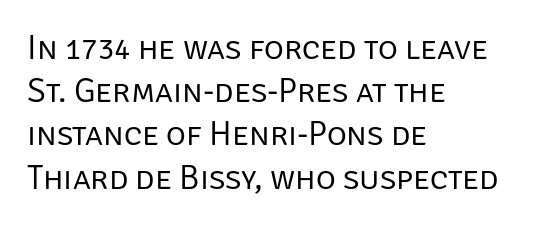
{"serif": "no", "italic": "no", "bold": "no", "weight": "regular", "width": "normal", "stroke_contrast": "low", "x_height": "large", "monospaced": "no", "underline": "no", "align": "left", "line_spacing": "normal", "line_spacing_ratio": 1.27, "letter_spacing": "normal", "letter_spacing_em": 0.0, "glyph_px": 34}
